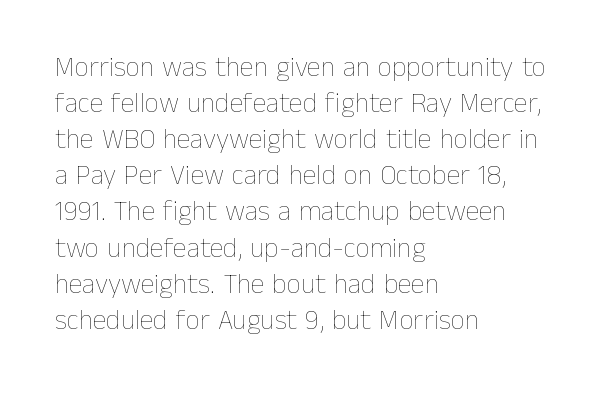
{"italic": "no", "bold": "no", "weight": "thin", "width": "normal", "stroke_contrast": "low", "x_height": "medium", "monospaced": "no", "underline": "no", "align": "left", "line_spacing": "normal", "line_spacing_ratio": 1.29, "letter_spacing": "normal", "letter_spacing_em": 0.0, "glyph_px": 28}
